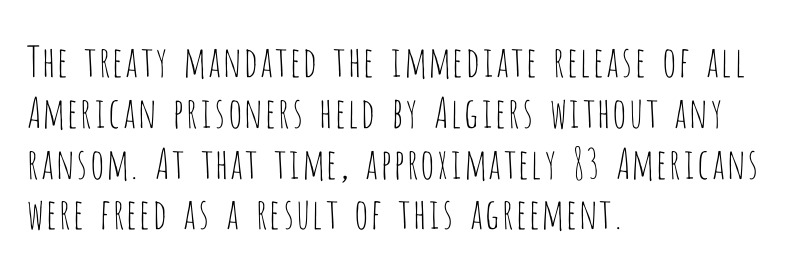
The image shows 42 px thin, condensed sans-serif type, upright; set left-aligned, line spacing 1.21x, normal letter spacing, not underlined; low stroke contrast and a large x-height.
